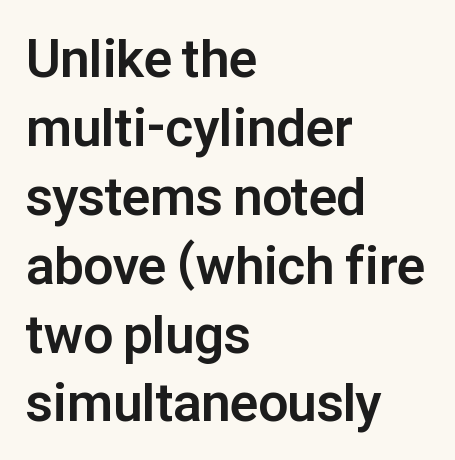
The image shows 53 px bold sans-serif type, upright; set left-aligned, normal line spacing (1.3x), normal letter spacing, not underlined; low stroke contrast and a medium x-height.
